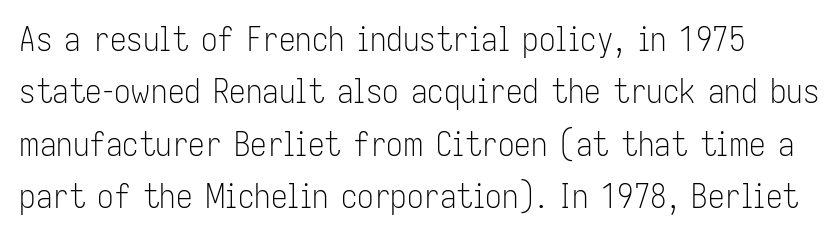
Is the type heavy? It reads as light-to-regular instead. The letters advance in unequal steps, a hallmark of proportional type. Glance below the letters and you will spot only blank space. Compared with typical paragraphs, the rows here are spaced about the same. Posture: straight, roman, zero tilt.
